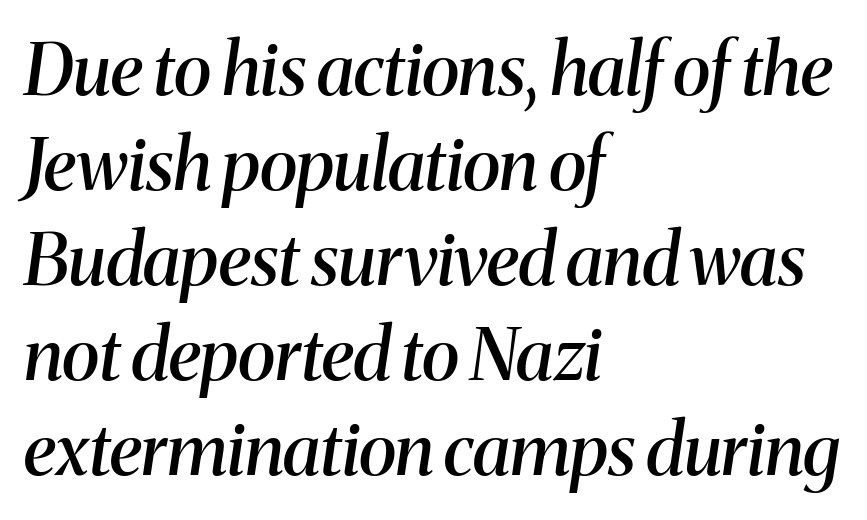
{"serif": "yes", "italic": "yes", "lean": "right", "slant_degrees": 8, "bold": "semi", "weight": "semibold", "width": "normal", "stroke_contrast": "medium", "x_height": "medium", "monospaced": "no", "underline": "no", "align": "left", "line_spacing": "normal", "line_spacing_ratio": 1.32, "letter_spacing": "normal", "letter_spacing_em": 0.0, "glyph_px": 72}
